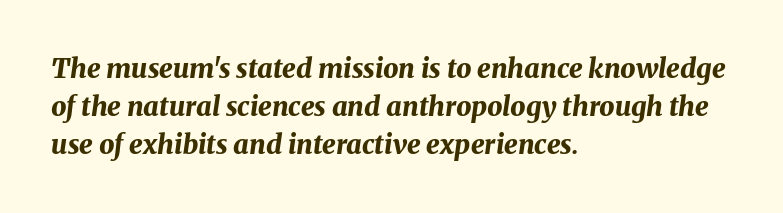
{"italic": "yes", "lean": "right", "slant_degrees": 8, "bold": "yes", "underline": "no", "align": "left", "line_spacing": "normal", "line_spacing_ratio": 1.4, "letter_spacing": "normal", "letter_spacing_em": 0.0, "glyph_px": 27}
